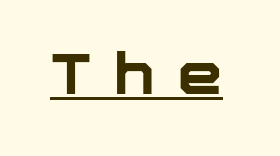
{"serif": "no", "italic": "no", "bold": "yes", "weight": "bold", "width": "normal", "stroke_contrast": "low", "x_height": "medium", "monospaced": "no", "underline": "yes", "letter_spacing": "wide", "letter_spacing_em": 0.37, "glyph_px": 58}
